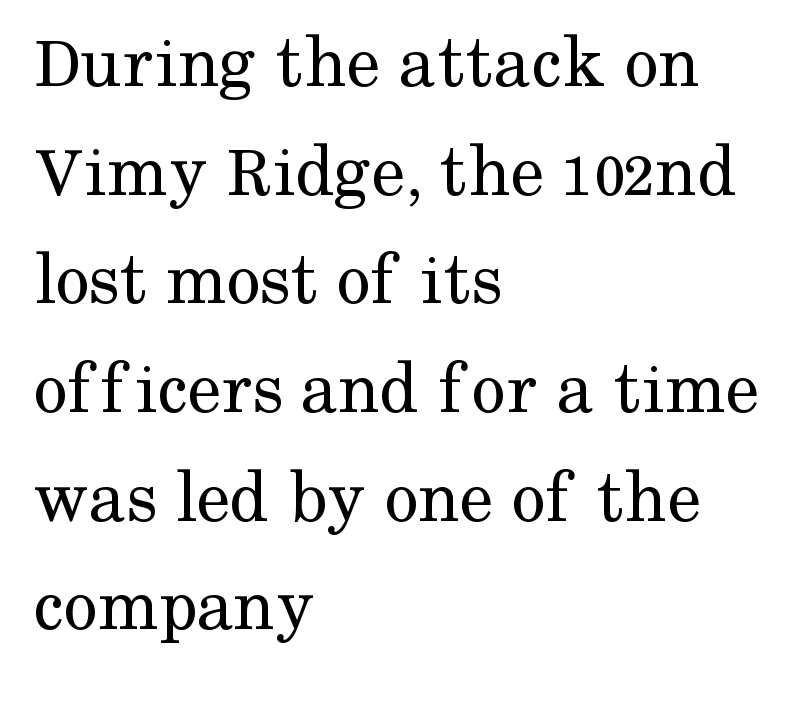
Ink coverage per letter is moderate at most. Successive baselines arrive at the customary interval. Regarding serifs, this sample has them. These lines are rendered in a variable-pitch font.
